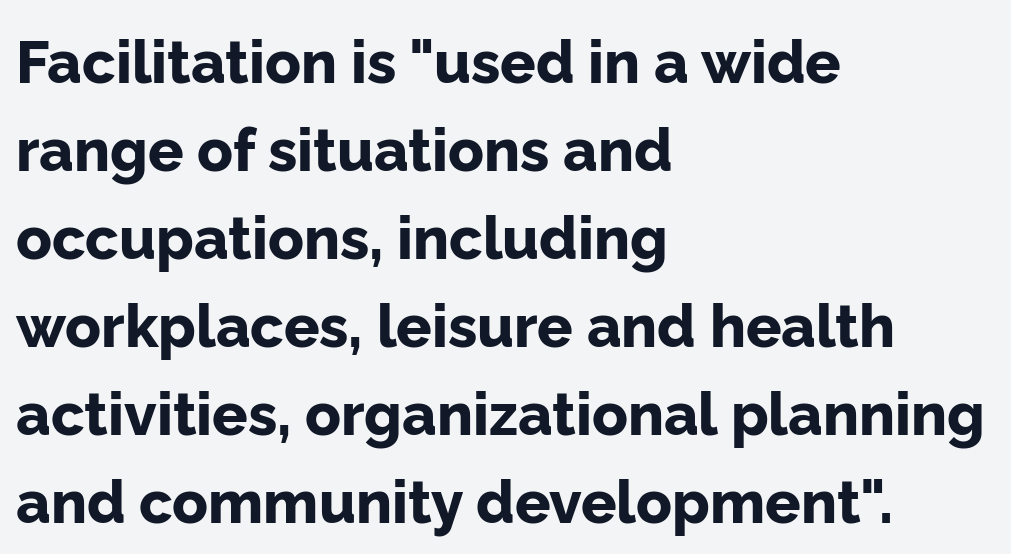
Q: Is the text bold? A: Yes.
Q: Is the text italic (slanted)? A: No, it is upright.
Q: Is the typeface a serif or a sans-serif typeface? A: Sans-serif.
Q: Is the text underlined? A: No.
Q: How is the paragraph aligned? A: Left-aligned.
Q: Is the spacing between letters normal or unusually wide? A: Normal.
Q: Is the spacing between lines tight, normal or loose? A: Normal.
Q: Width (condensed, normal, or wide)? A: Normal.
Q: Stroke contrast? A: Low.
Q: x-height? A: Medium.
Q: Monospaced? A: No.
